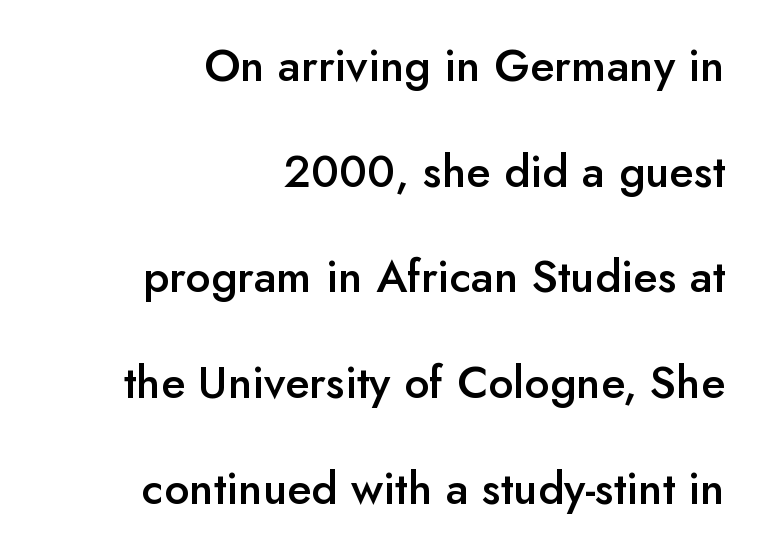
The image shows 45 px semibold sans-serif type, upright; set right-aligned, loose line spacing (2.35x), normal letter spacing, not underlined; low stroke contrast and a small x-height.
